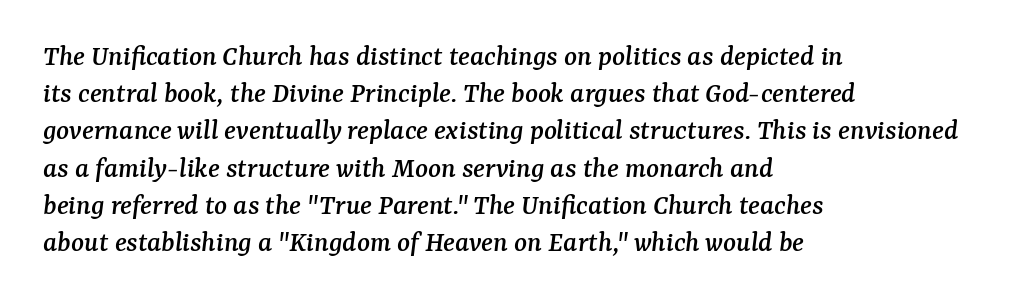
{"serif": "yes", "italic": "yes", "lean": "right", "slant_degrees": 7, "width": "normal", "stroke_contrast": "medium", "x_height": "medium", "monospaced": "no", "underline": "no", "align": "left", "line_spacing_ratio": 1.24, "letter_spacing": "normal", "letter_spacing_em": 0.0, "glyph_px": 30}
